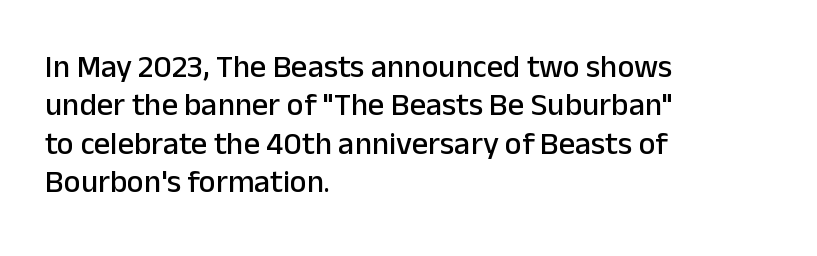
{"serif": "no", "italic": "no", "width": "normal", "stroke_contrast": "low", "x_height": "medium", "monospaced": "no", "underline": "no", "align": "left", "line_spacing_ratio": 1.2, "letter_spacing": "normal", "letter_spacing_em": 0.0, "glyph_px": 32}
